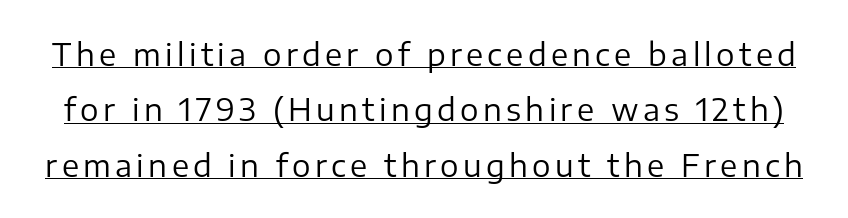
The image shows 31 px regular-weight sans-serif type, upright; set line spacing 1.79x, underlined; low stroke contrast and a medium x-height.
